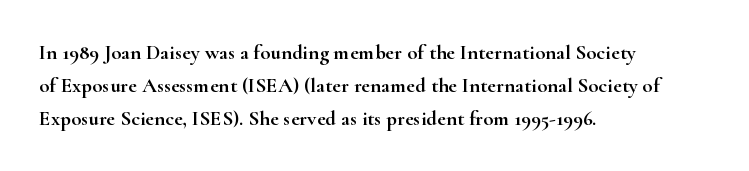
Whoever set this chose a conventional vertical rhythm. Quick note: not italic, upright. Only glyphs here, with clear space below each row. The horizontal fit of the characters is conventional and even. Notice how the passage keeps a crisp vertical edge on the left only.
